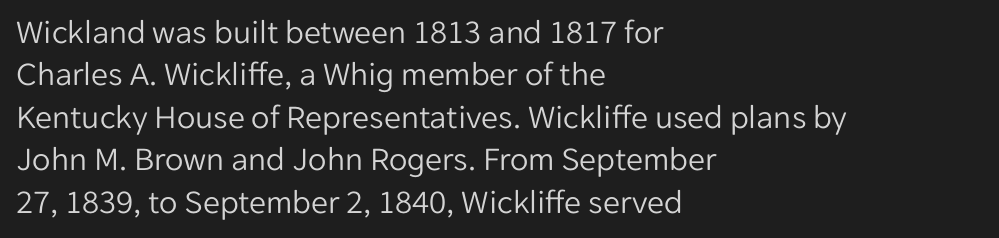
Type style note: lacks serifs. Posture: vertical. The face used here is proportionally spaced, like ordinary book or web type. The leading is moderate, giving the passage an even texture.
